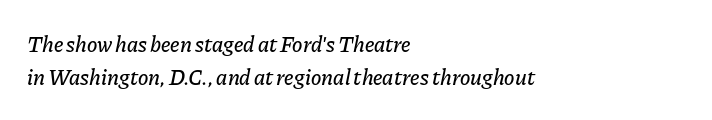
Q: Is the text italic (slanted)? A: Yes, it leans right by about 11 degrees.
Q: Is the text underlined? A: No.
Q: How is the paragraph aligned? A: Left-aligned.
Q: Is the spacing between letters normal or unusually wide? A: Normal.
Q: Is the spacing between lines tight, normal or loose? A: Normal.
